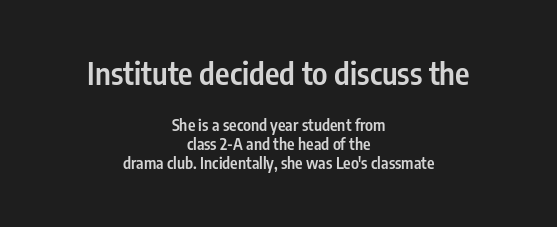
The image shows 31 px semibold, condensed sans-serif type, upright; set centered, line spacing 1.18x, normal letter spacing, not underlined; the first (top) block is 1.94x larger; low stroke contrast and a medium x-height.
